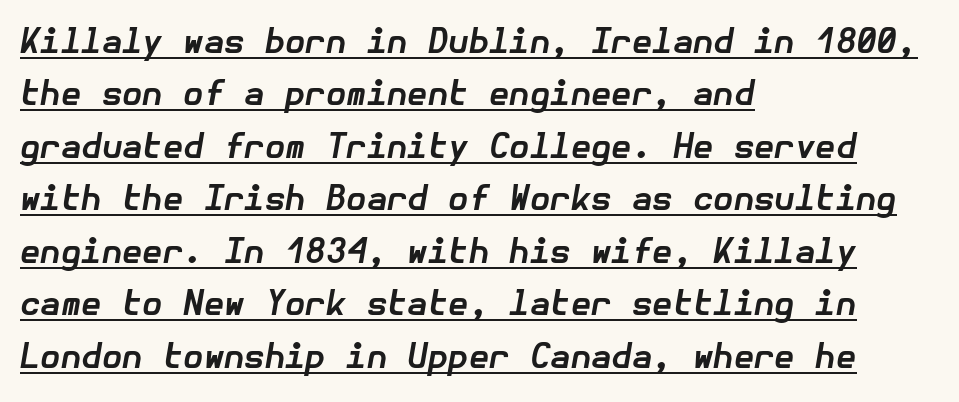
The image shows 33 px bold type, italic (leaning right); set left-aligned, normal line spacing (1.59x), normal letter spacing, underlined; low stroke contrast and a medium x-height.
